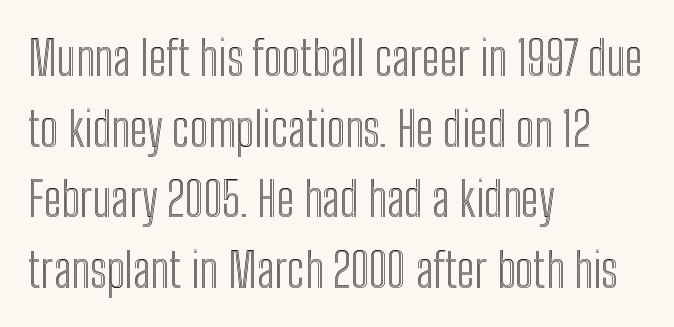
Upright lettering throughout. Does extra space separate the letters? No, they use regular spacing. Beneath every word, the page is bare. The passage shown stacks its lines at a standard gap. This sample has the flowing, uneven cadence of proportional lettering. Notice how the passage keeps a crisp vertical edge on the left only.
